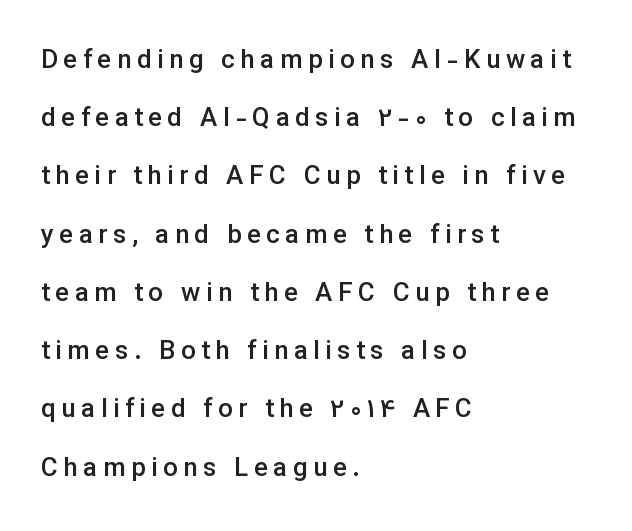
Teacher's note: observe the even left margin — that is flush-left alignment. Check under the words: just untouched page. Is there much room between lines? Yes — plenty of vertical air separates them. Style check: upright. Is the letter spacing exaggerated? Yes — the characters are pushed far apart.
